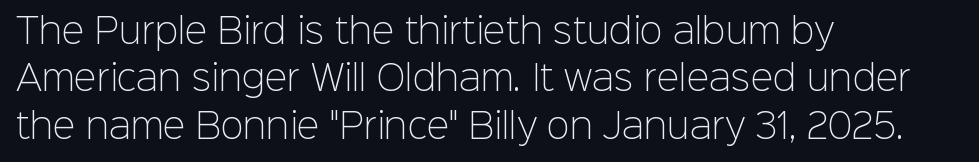
Is there much room between lines? A standard amount, neither cramped nor airy. Is the block centered? No — it sits flush against the left margin. The tracking reads as untouched default to a designer's eye. The type family on display is of the sans-serif kind. This is the regular roman posture of the typeface.
